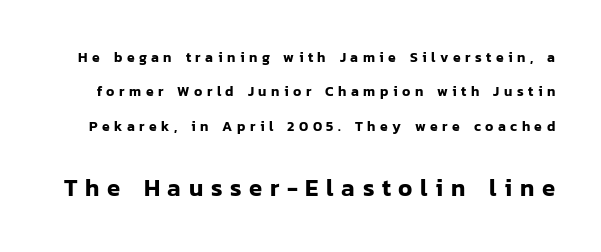
{"italic": "no", "underline": "no", "line_spacing": "loose", "line_spacing_ratio": 2.46, "letter_spacing": "wide", "letter_spacing_em": 0.32, "larger_block": "second", "size_ratio": 1.71, "glyph_px": 24}
